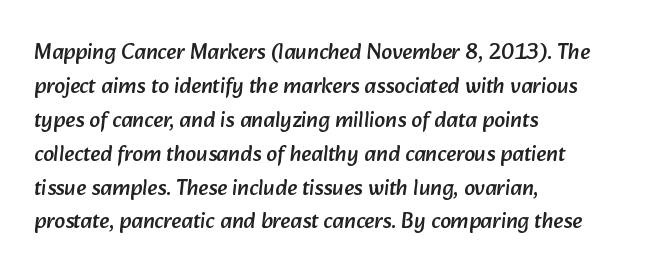
{"underline": "no", "align": "left", "line_spacing": "normal", "line_spacing_ratio": 1.54, "letter_spacing": "normal", "letter_spacing_em": 0.0, "glyph_px": 22}
